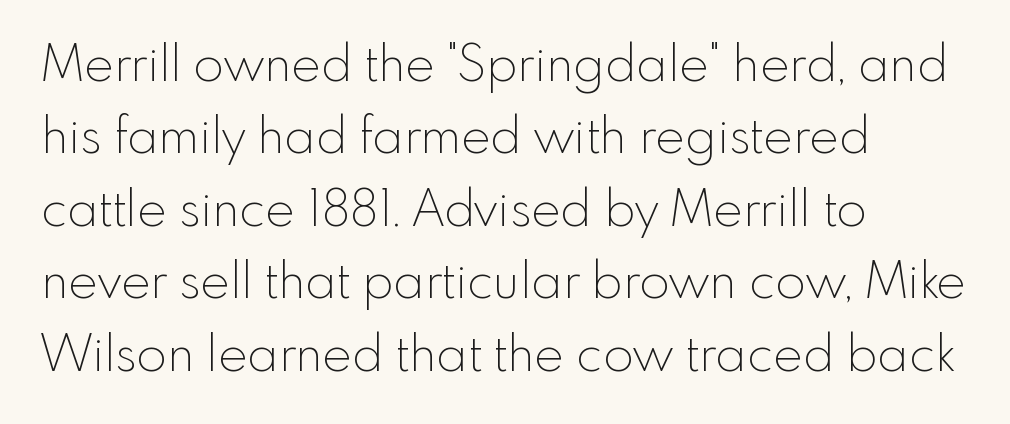
All the whitespace from short lines collects on the right. In terms of leading, this rendering sits right in the middle. The cut favours lightness, reaching ordinary text weight at its darkest. The space beneath each line is pristine and unruled.
